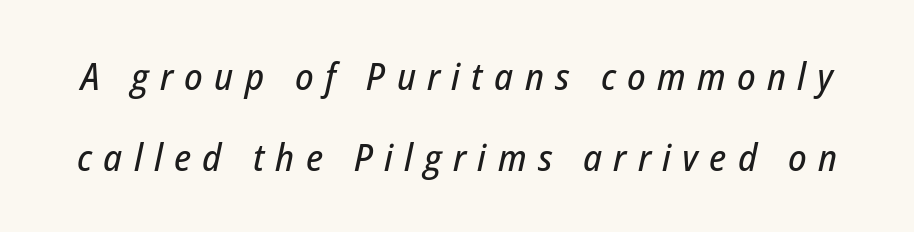
{"italic": "yes", "lean": "right", "slant_degrees": 12, "width": "condensed", "stroke_contrast": "low", "x_height": "medium", "monospaced": "no", "underline": "no", "line_spacing": "loose", "line_spacing_ratio": 2.12, "letter_spacing": "wide", "letter_spacing_em": 0.3, "glyph_px": 38}
